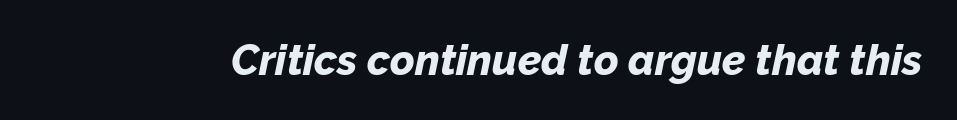
The image shows 42 px bold type, italic (leaning right); set normal letter spacing, not underlined; low stroke contrast and a medium x-height.
